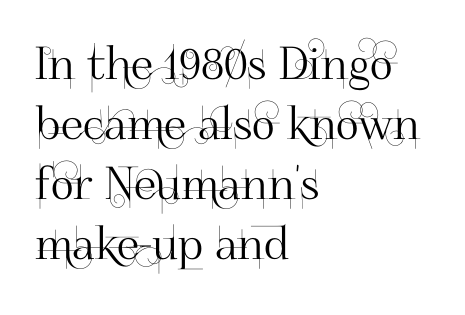
{"serif": "no", "italic": "no", "width": "normal", "stroke_contrast": "high", "x_height": "small", "monospaced": "no", "underline": "no", "align": "left", "line_spacing": "normal", "line_spacing_ratio": 1.33, "letter_spacing": "normal", "letter_spacing_em": 0.0, "glyph_px": 45}
